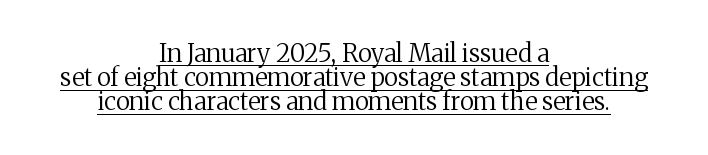
Q: Is the text bold? A: No.
Q: Is the text italic (slanted)? A: No, it is upright.
Q: Is the text underlined? A: Yes.
Q: How is the paragraph aligned? A: Centered.
Q: Is the spacing between letters normal or unusually wide? A: Normal.
Q: Is the spacing between lines tight, normal or loose? A: Tight.
